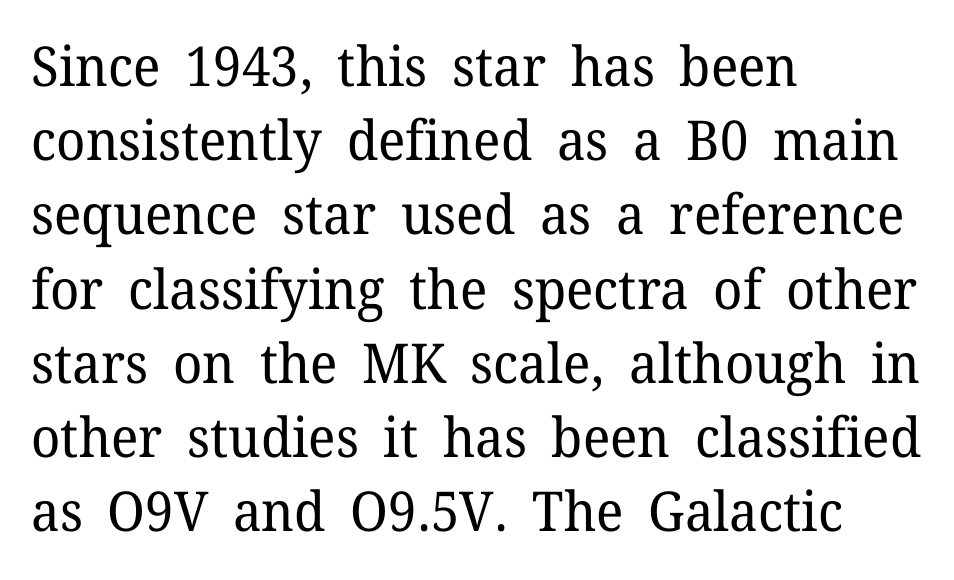
The image shows 55 px regular-weight serif type, upright; set left-aligned, normal line spacing (1.35x), normal letter spacing, not underlined; low stroke contrast and a medium x-height.
